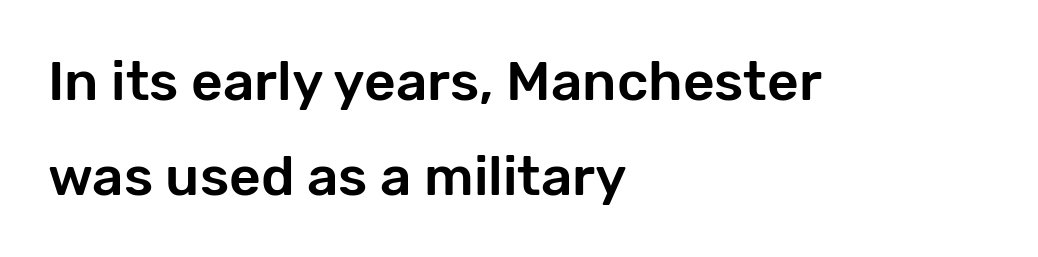
Q: Is the text italic (slanted)? A: No, it is upright.
Q: Is the typeface a serif or a sans-serif typeface? A: Sans-serif.
Q: Is the text underlined? A: No.
Q: How is the paragraph aligned? A: Left-aligned.
Q: Is the spacing between letters normal or unusually wide? A: Normal.
Q: Width (condensed, normal, or wide)? A: Normal.
Q: Stroke contrast? A: Low.
Q: x-height? A: Medium.
Q: Monospaced? A: No.
